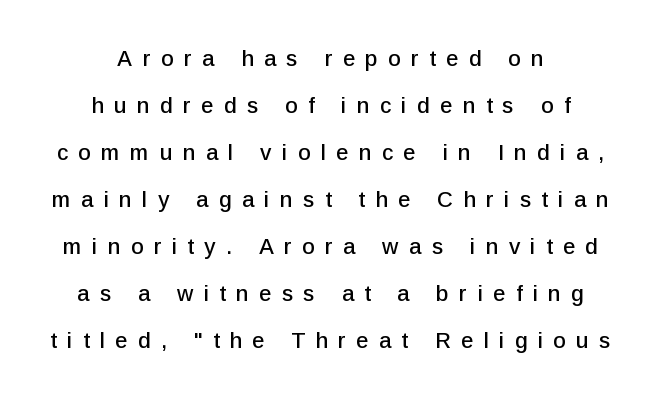
{"italic": "no", "underline": "no", "align": "center", "line_spacing": "loose", "line_spacing_ratio": 2.14, "letter_spacing": "wide", "letter_spacing_em": 0.47, "glyph_px": 22}
